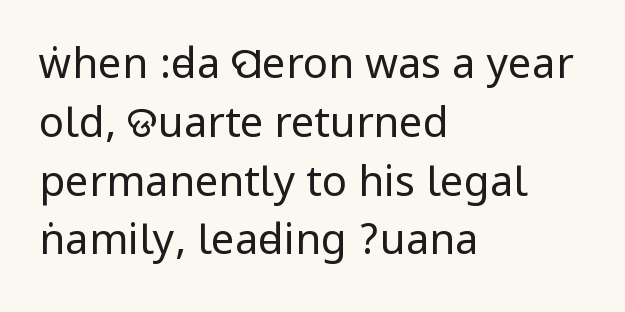
Does the lettering tilt? It doesn't — this is upright. Notice how the passage keeps a crisp vertical edge on the left only. Tracking here is standard; glyphs follow each other at the usual distance. The cut favours lightness, reaching ordinary text weight at its darkest. The zone under the glyphs is completely vacant. Look at the bottom of the vertical strokes: they stop flat, with no serifs.
